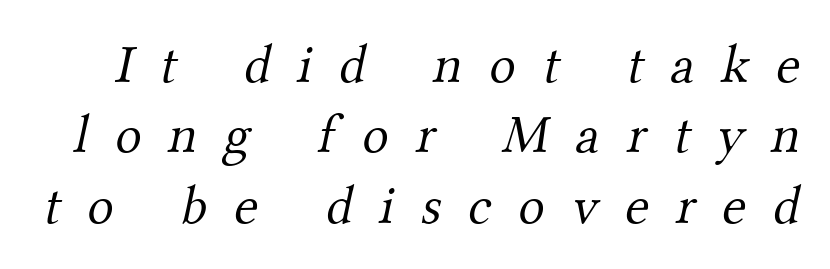
The image shows 55 px light serif type; set normal line spacing (1.28x), unusually wide letter spacing (+0.49 em), not underlined; medium stroke contrast and a small x-height.
